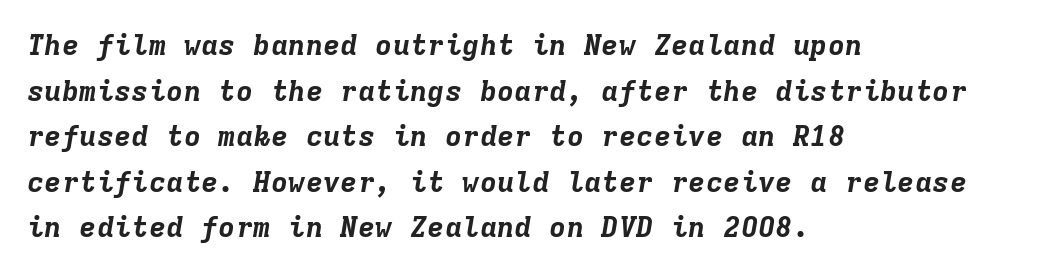
{"italic": "yes", "lean": "right", "slant_degrees": 9, "bold": "yes", "weight": "bold", "width": "normal", "stroke_contrast": "low", "x_height": "medium", "monospaced": "yes", "underline": "no", "align": "left", "line_spacing": "normal", "line_spacing_ratio": 1.57, "letter_spacing": "normal", "letter_spacing_em": 0.0, "glyph_px": 29}
